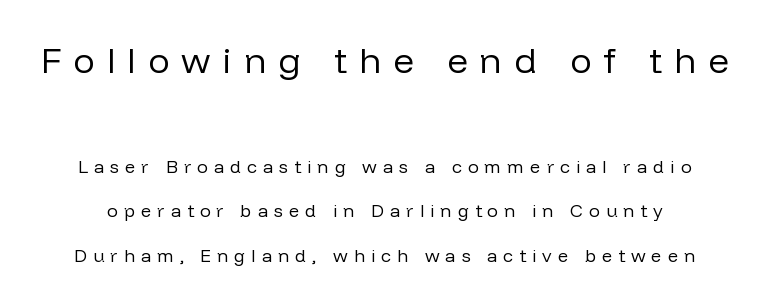
{"serif": "no", "italic": "no", "bold": "no", "weight": "regular", "width": "normal", "stroke_contrast": "low", "x_height": "medium", "monospaced": "no", "underline": "no", "line_spacing": "loose", "line_spacing_ratio": 2.47, "letter_spacing": "wide", "letter_spacing_em": 0.34, "larger_block": "first", "size_ratio": 2.0, "glyph_px": 36}
